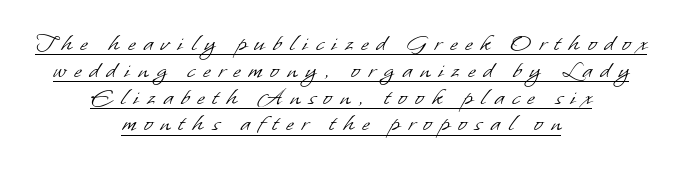
In terms of letterspacing, this is a distinctly airy, spread setting. Where is the straight margin? There isn't one; the lines are centered. Tightly led — the rows are bunched. No heavy texture on the line: the type isn't bold. The lettering is marked with a stroke running underneath it.
